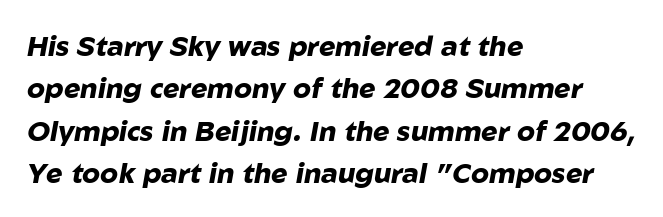
The image shows 28 px heavy type, italic (leaning right); set left-aligned, normal line spacing (1.51x), normal letter spacing, not underlined; low stroke contrast and a medium x-height.
